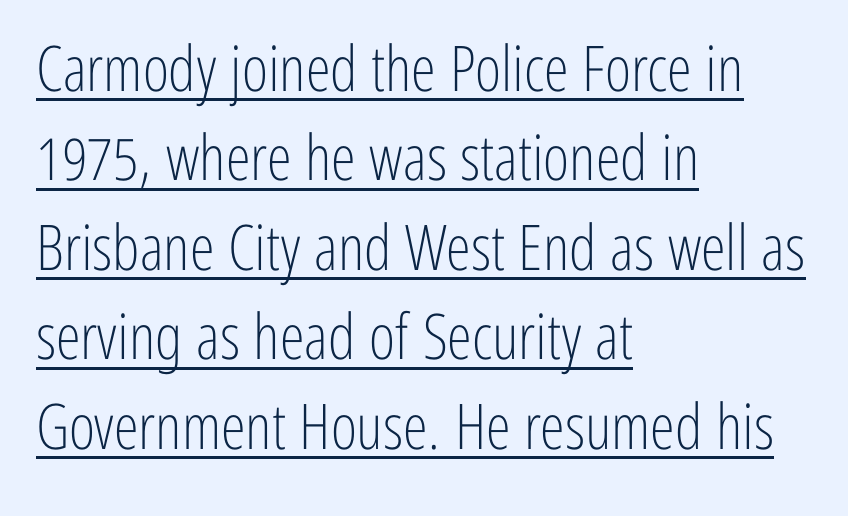
The image shows 63 px light, condensed sans-serif type, upright; set left-aligned, normal line spacing (1.42x), normal letter spacing, underlined; low stroke contrast and a medium x-height.
